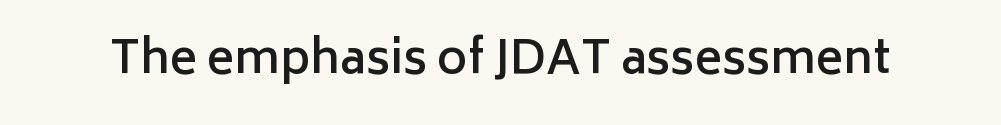
Q: Is the text bold? A: Semi-bold.
Q: Is the text italic (slanted)? A: No, it is upright.
Q: Is the typeface a serif or a sans-serif typeface? A: Sans-serif.
Q: Is the text underlined? A: No.
Q: Is the spacing between letters normal or unusually wide? A: Normal.
Q: Width (condensed, normal, or wide)? A: Normal.
Q: Stroke contrast? A: Low.
Q: x-height? A: Medium.
Q: Monospaced? A: No.
